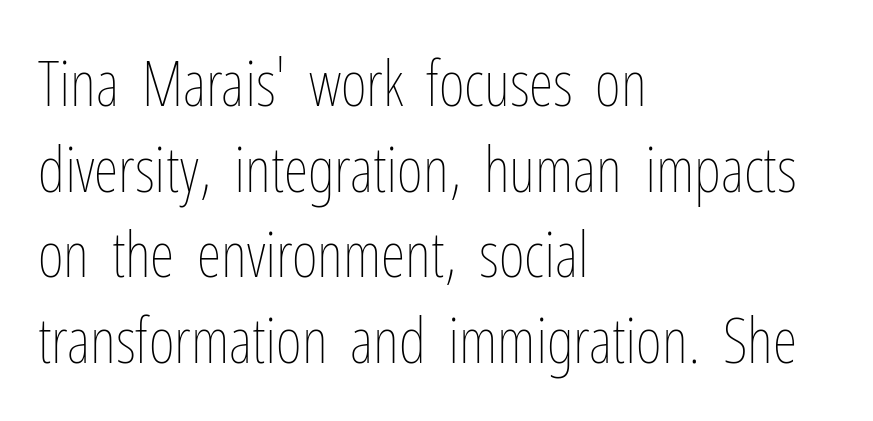
Q: Is the text bold? A: No.
Q: Is the text italic (slanted)? A: No, it is upright.
Q: Is the text underlined? A: No.
Q: How is the paragraph aligned? A: Left-aligned.
Q: Is the spacing between letters normal or unusually wide? A: Normal.
Q: Is the spacing between lines tight, normal or loose? A: Normal.
Q: Width (condensed, normal, or wide)? A: Condensed.
Q: Stroke contrast? A: Low.
Q: x-height? A: Medium.
Q: Monospaced? A: No.
